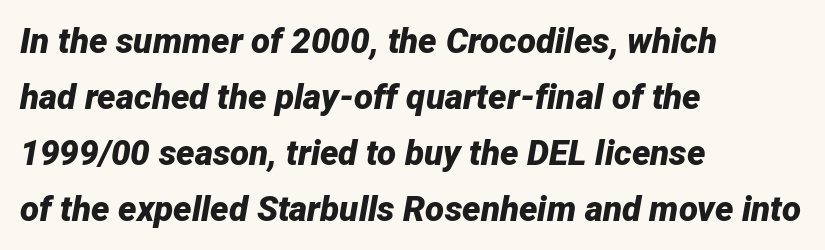
{"italic": "yes", "lean": "right", "slant_degrees": 12, "bold": "yes", "weight": "bold", "width": "normal", "stroke_contrast": "low", "x_height": "medium", "monospaced": "no", "underline": "no", "align": "left", "line_spacing": "normal", "line_spacing_ratio": 1.6, "letter_spacing": "normal", "letter_spacing_em": 0.0, "glyph_px": 35}
